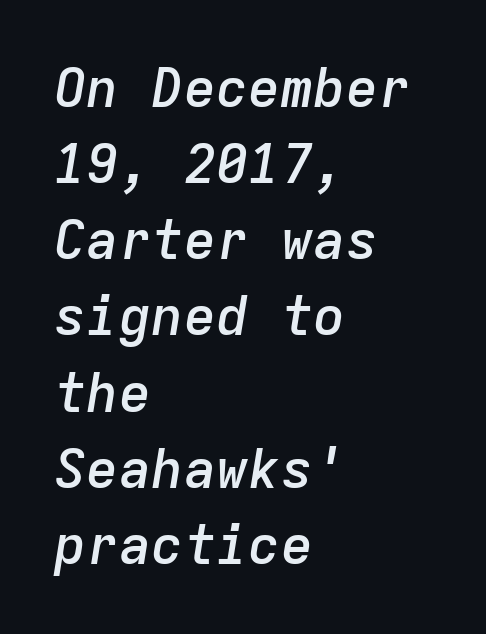
{"italic": "yes", "lean": "right", "slant_degrees": 9, "bold": "semi", "weight": "semibold", "width": "normal", "stroke_contrast": "low", "x_height": "medium", "monospaced": "yes", "underline": "no", "align": "left", "line_spacing": "normal", "line_spacing_ratio": 1.41, "letter_spacing": "normal", "letter_spacing_em": 0.0, "glyph_px": 54}
